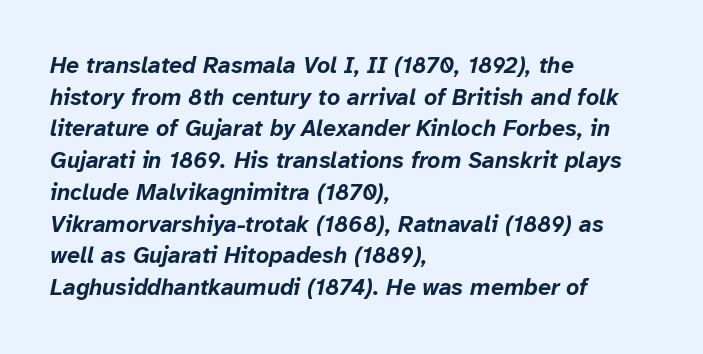
The image shows 23 px bold type, italic (leaning right); set left-aligned, normal line spacing (1.38x), normal letter spacing, not underlined.
